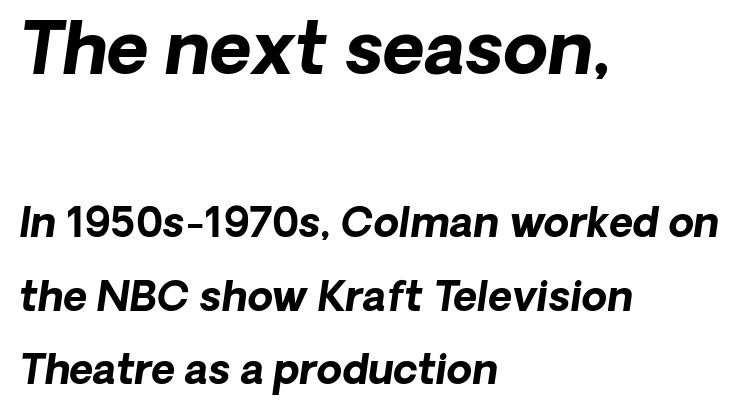
Q: Is the text bold? A: Yes.
Q: Is the text italic (slanted)? A: Yes, it leans right by about 8 degrees.
Q: Is the text underlined? A: No.
Q: How is the paragraph aligned? A: Left-aligned.
Q: Is the spacing between letters normal or unusually wide? A: Normal.
Q: Which block of text is set in a larger size, the first (top) or the second (bottom)? A: The first (top) one.
Q: Width (condensed, normal, or wide)? A: Normal.
Q: Stroke contrast? A: Low.
Q: x-height? A: Medium.
Q: Monospaced? A: No.
